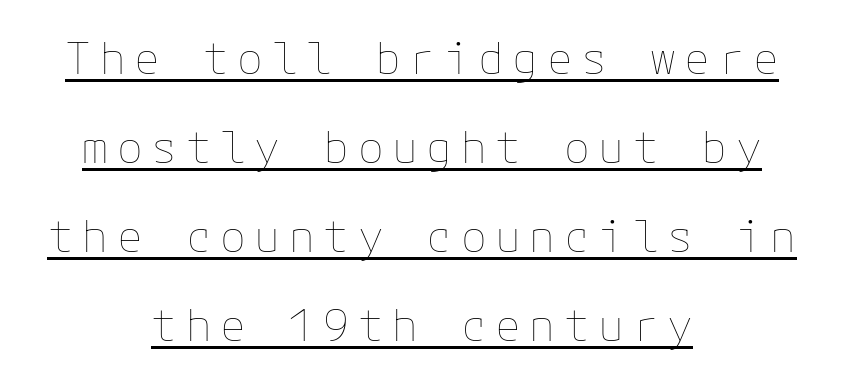
This is roman type, the default non-slanted kind. The whitespace from short lines is split evenly between both sides. Spacing between characters has been opened up far beyond the box default. Loosely led — the rows are spread out. Somebody hit Ctrl+U on this one — the words are underlined.
